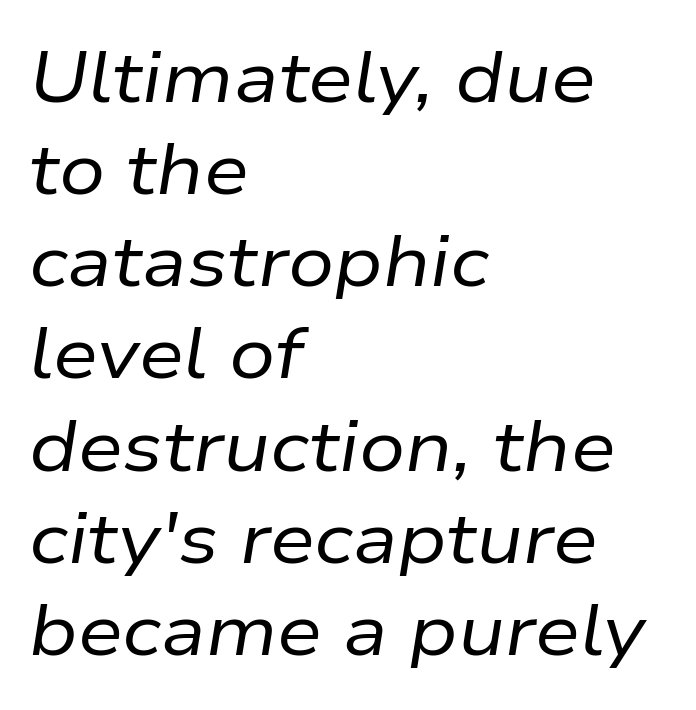
Q: Is the text bold? A: No.
Q: Is the text italic (slanted)? A: Yes, it leans right by about 9 degrees.
Q: Is the text underlined? A: No.
Q: How is the paragraph aligned? A: Left-aligned.
Q: Is the spacing between letters normal or unusually wide? A: Normal.
Q: Is the spacing between lines tight, normal or loose? A: Normal.
Q: Width (condensed, normal, or wide)? A: Normal.
Q: Stroke contrast? A: Low.
Q: x-height? A: Medium.
Q: Monospaced? A: No.
